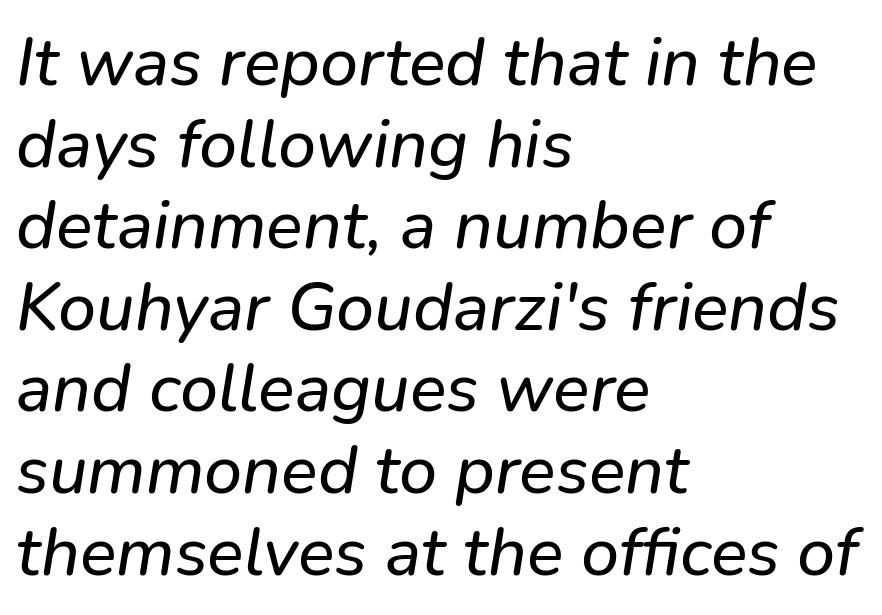
Q: Is the text italic (slanted)? A: Yes, it leans right by about 9 degrees.
Q: Is the text underlined? A: No.
Q: How is the paragraph aligned? A: Left-aligned.
Q: Is the spacing between letters normal or unusually wide? A: Normal.
Q: Width (condensed, normal, or wide)? A: Normal.
Q: Stroke contrast? A: Low.
Q: x-height? A: Medium.
Q: Monospaced? A: No.
